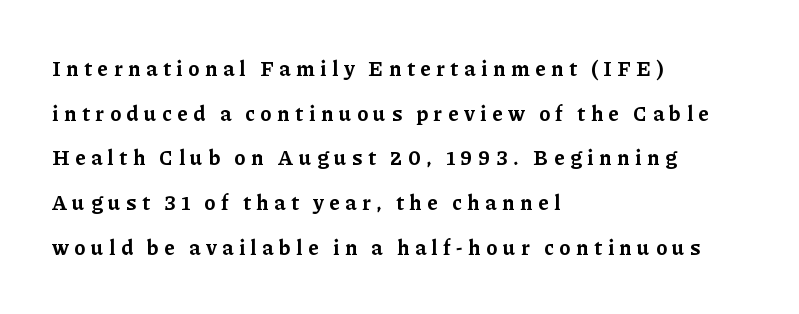
The image shows 21 px bold type, upright; set left-aligned, loose line spacing (2.13x), unusually wide letter spacing (+0.27 em), not underlined.
